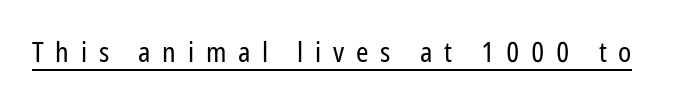
The image shows 28 px regular-weight, condensed sans-serif type, upright; set unusually wide letter spacing (+0.42 em), underlined; low stroke contrast and a medium x-height.
